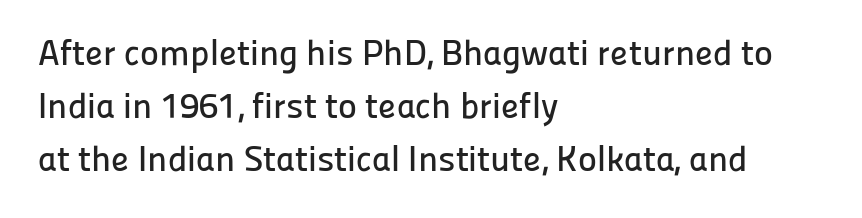
Q: Is the text italic (slanted)? A: No, it is upright.
Q: Is the typeface a serif or a sans-serif typeface? A: Sans-serif.
Q: Is the text underlined? A: No.
Q: How is the paragraph aligned? A: Left-aligned.
Q: Is the spacing between letters normal or unusually wide? A: Normal.
Q: Is the spacing between lines tight, normal or loose? A: Normal.
Q: Width (condensed, normal, or wide)? A: Normal.
Q: Stroke contrast? A: Low.
Q: x-height? A: Medium.
Q: Monospaced? A: No.
